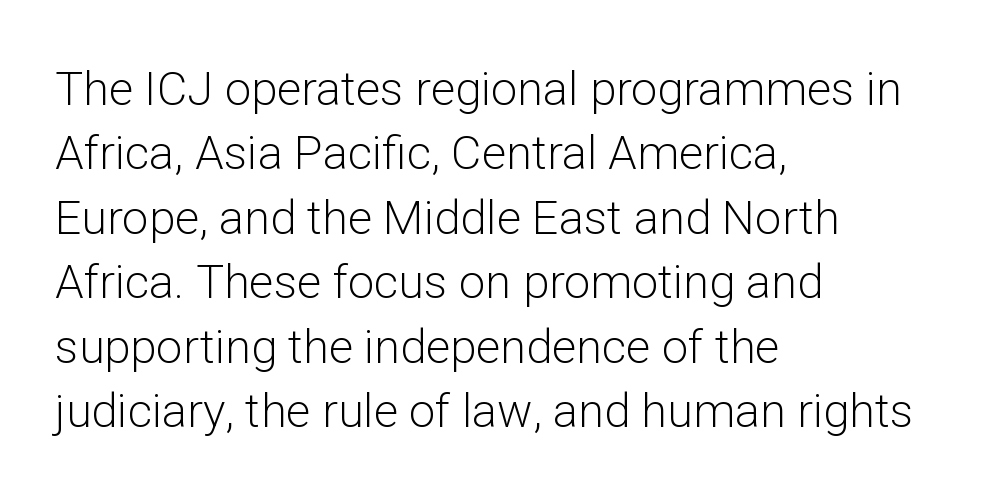
Q: Is the text bold? A: No.
Q: Is the text italic (slanted)? A: No, it is upright.
Q: Is the typeface a serif or a sans-serif typeface? A: Sans-serif.
Q: Is the text underlined? A: No.
Q: How is the paragraph aligned? A: Left-aligned.
Q: Is the spacing between letters normal or unusually wide? A: Normal.
Q: Is the spacing between lines tight, normal or loose? A: Normal.
Q: Width (condensed, normal, or wide)? A: Normal.
Q: Stroke contrast? A: Low.
Q: x-height? A: Medium.
Q: Monospaced? A: No.
